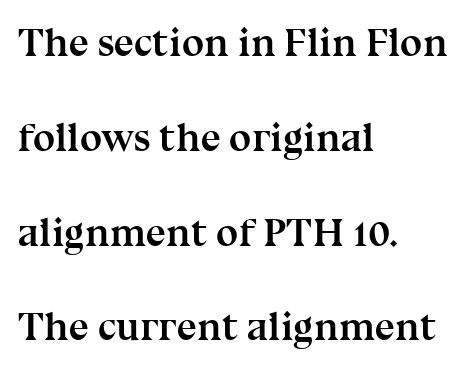
The image shows 40 px semibold serif type, upright; set left-aligned, loose line spacing (2.37x), normal letter spacing, not underlined; medium stroke contrast and a medium x-height.
